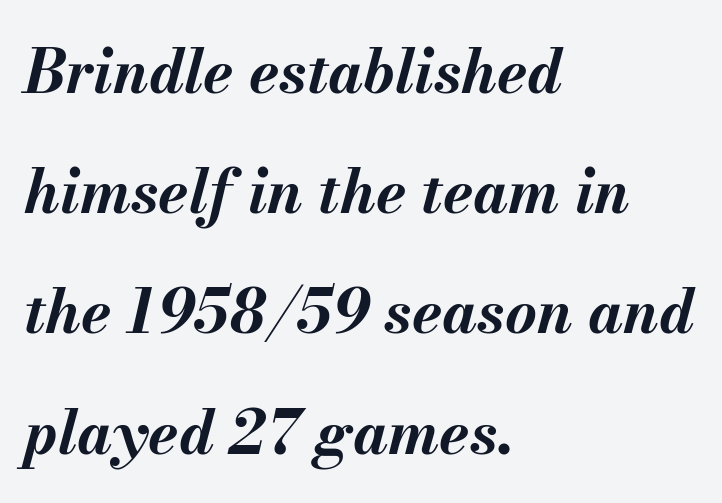
{"italic": "yes", "lean": "right", "slant_degrees": 13, "bold": "yes", "weight": "bold", "width": "normal", "stroke_contrast": "medium", "x_height": "small", "monospaced": "no", "underline": "no", "align": "left", "line_spacing": "loose", "line_spacing_ratio": 1.97, "letter_spacing": "normal", "letter_spacing_em": 0.0, "glyph_px": 61}
